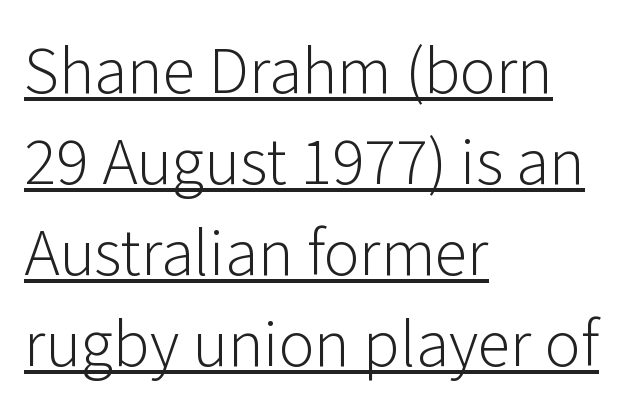
The image shows 67 px light sans-serif type, upright; set left-aligned, normal line spacing (1.36x), normal letter spacing, underlined; low stroke contrast and a medium x-height.
